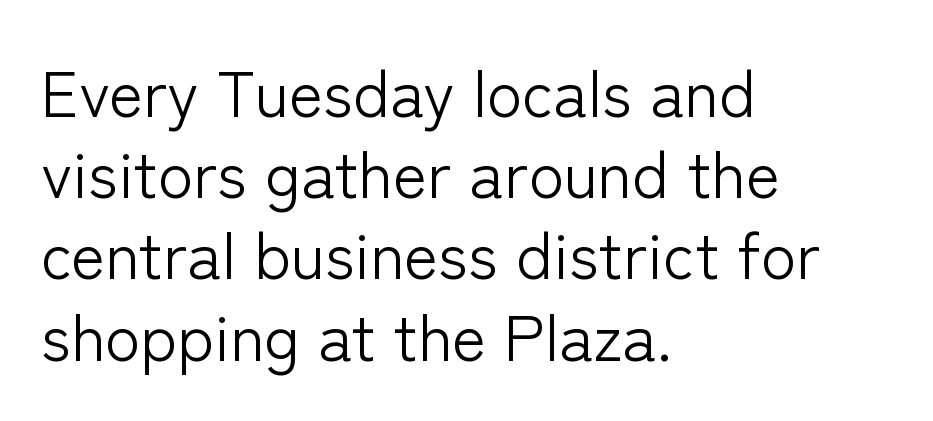
{"serif": "no", "italic": "no", "bold": "no", "weight": "light", "width": "normal", "stroke_contrast": "low", "x_height": "medium", "monospaced": "no", "underline": "no", "align": "left", "line_spacing": "normal", "line_spacing_ratio": 1.25, "letter_spacing": "normal", "letter_spacing_em": 0.0, "glyph_px": 65}
